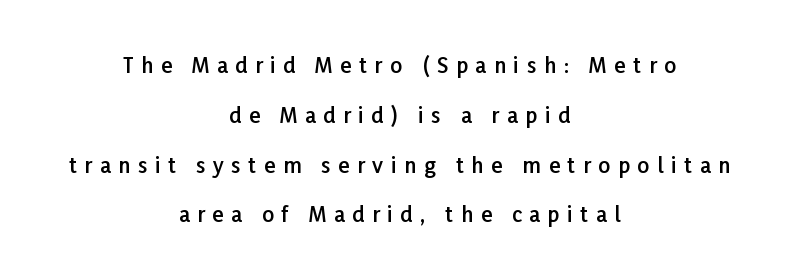
Q: Is the text bold? A: Semi-bold.
Q: Is the text italic (slanted)? A: No, it is upright.
Q: Is the text underlined? A: No.
Q: How is the paragraph aligned? A: Centered.
Q: Is the spacing between letters normal or unusually wide? A: Unusually wide.
Q: Is the spacing between lines tight, normal or loose? A: Loose.
